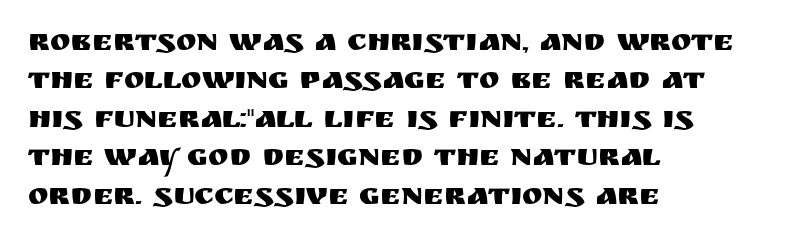
Q: Is the text italic (slanted)? A: No, it is upright.
Q: Is the typeface a serif or a sans-serif typeface? A: Sans-serif.
Q: Is the text underlined? A: No.
Q: How is the paragraph aligned? A: Left-aligned.
Q: Is the spacing between letters normal or unusually wide? A: Normal.
Q: Width (condensed, normal, or wide)? A: Normal.
Q: Stroke contrast? A: Medium.
Q: x-height? A: Large.
Q: Monospaced? A: No.
